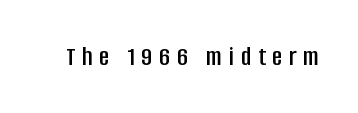
{"serif": "no", "italic": "no", "width": "condensed", "stroke_contrast": "low", "x_height": "large", "monospaced": "no", "underline": "no", "letter_spacing": "wide", "letter_spacing_em": 0.24, "glyph_px": 28}
